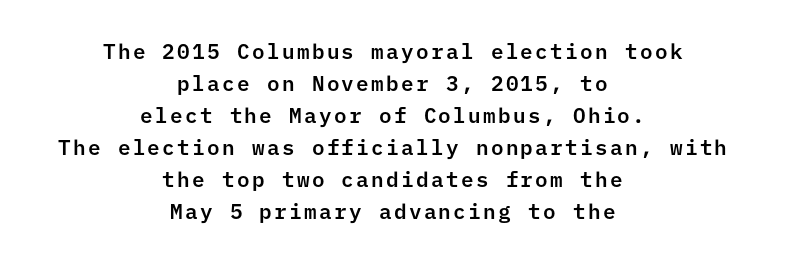
Words float on clear page, feet unadorned. Upright lettering throughout. If you folded the block vertically in half, each line would mirror itself in length. The leading is moderate, giving the passage an even texture.
